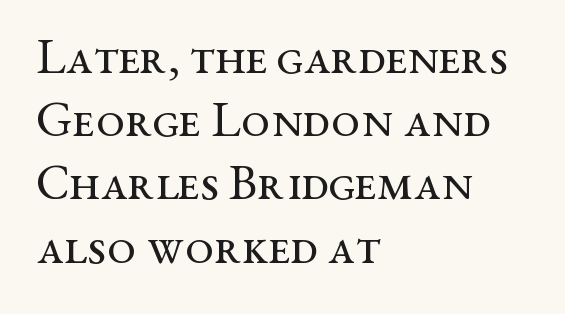
The image shows 51 px regular-weight, wide serif type, upright; set left-aligned, line spacing 1.24x, normal letter spacing, not underlined; medium stroke contrast and a medium x-height.
